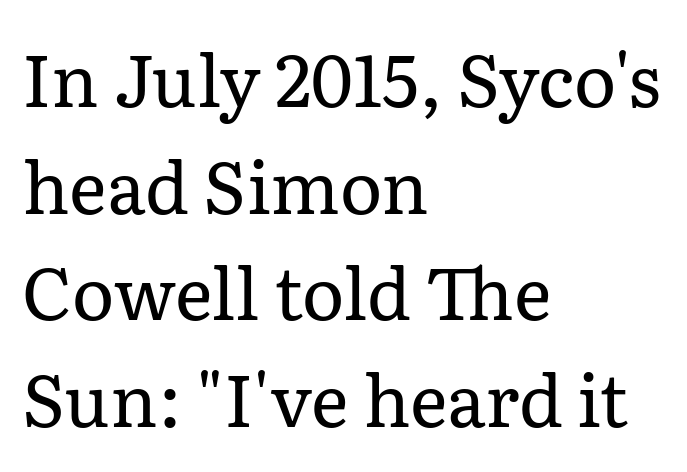
The image shows 72 px regular-weight serif type, upright; set left-aligned, normal line spacing (1.48x), normal letter spacing, not underlined; low stroke contrast and a medium x-height.
